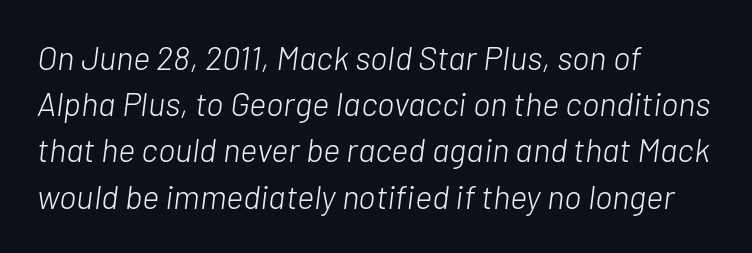
The image shows 33 px light type, italic (leaning right); set left-aligned, normal line spacing (1.4x), normal letter spacing, not underlined; low stroke contrast and a medium x-height.
